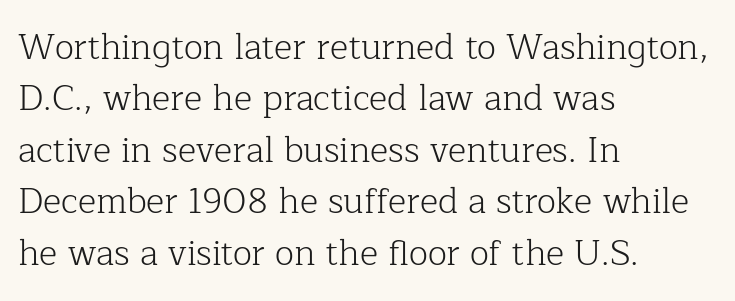
The paragraph shown leans on its left margin. Between one letter and the next there's only the usual sliver of space. Font category for this specimen: serif. The specimen omits any rule beneath the text block's lines. You can tell it's not italic because the verticals are truly vertical. These glyphs show unthickened strokes, regular width or finer.
